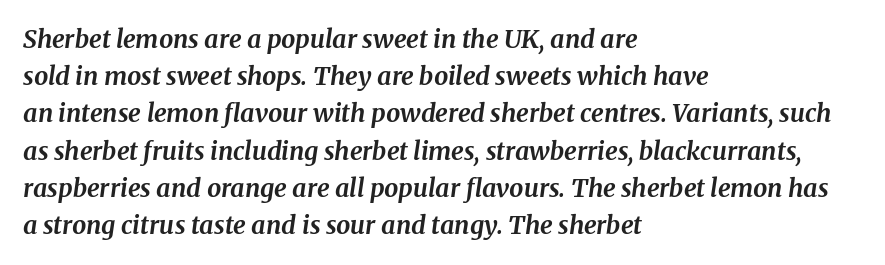
Q: Is the text bold? A: Yes.
Q: Is the text italic (slanted)? A: Yes, it leans right by about 8 degrees.
Q: Is the text underlined? A: No.
Q: How is the paragraph aligned? A: Left-aligned.
Q: Is the spacing between letters normal or unusually wide? A: Normal.
Q: Is the spacing between lines tight, normal or loose? A: Normal.
